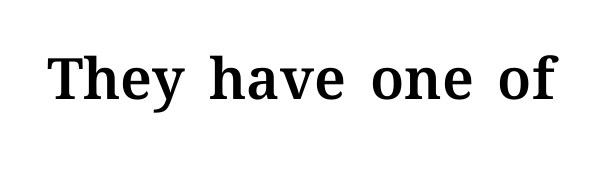
The letters stand upright; this is a roman face. The space beneath each line is pristine and unruled. Spacing verdict: proportional, widths tailored to each character. You could call the tracking neutral — neither tight nor loose.
